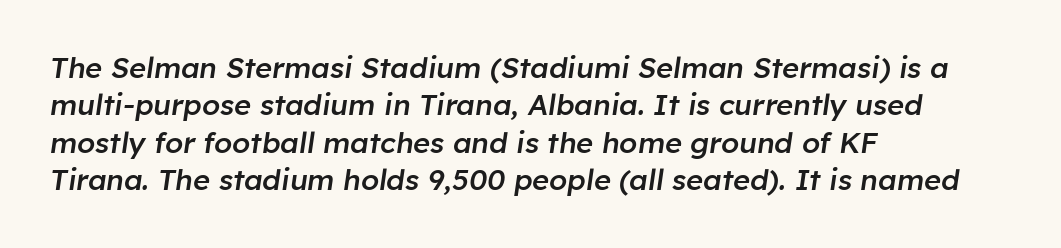
This block has exactly the height ordinary leading produces. Rule under the text: the space is simply empty. Compared with typical body copy, the letter spacing here is the same. The specimen reads as italic at a glance. Summary of weight: moderately heavy, a semibold. This sample has the flowing, uneven cadence of proportional lettering.
